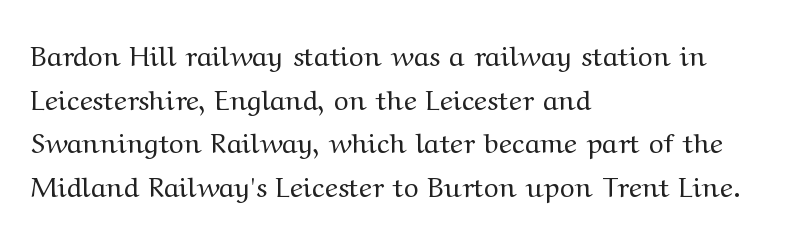
Q: Is the text bold? A: No.
Q: Is the text italic (slanted)? A: No, it is upright.
Q: Is the typeface a serif or a sans-serif typeface? A: Serif.
Q: Is the text underlined? A: No.
Q: How is the paragraph aligned? A: Left-aligned.
Q: Is the spacing between letters normal or unusually wide? A: Normal.
Q: Is the spacing between lines tight, normal or loose? A: Normal.
Q: Width (condensed, normal, or wide)? A: Wide.
Q: Stroke contrast? A: Medium.
Q: x-height? A: Medium.
Q: Monospaced? A: No.
